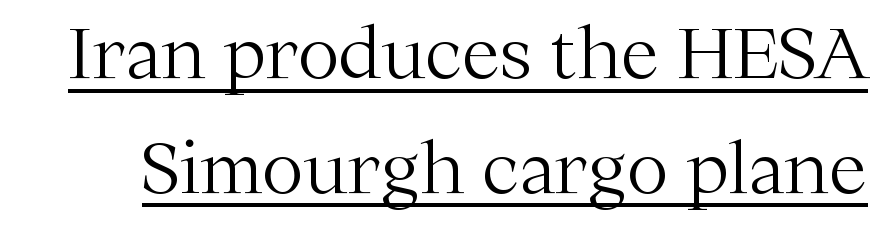
The image shows 70 px light serif type, upright; set normal line spacing (1.64x), normal letter spacing, underlined; medium stroke contrast and a medium x-height.
